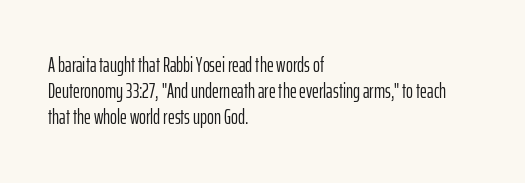
The typography opts for an upright posture over an oblique one. Unmarked baselines from the first word to the last. Students, note that the glyphs here touch the page at normal intervals. Which margin do the lines hug? The left one — the right edge is uneven. The typesetting does not lean heavy: it is not bold.
